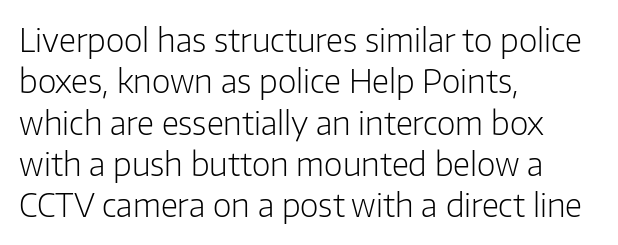
Q: Is the text bold? A: No.
Q: Is the text italic (slanted)? A: No, it is upright.
Q: Is the typeface a serif or a sans-serif typeface? A: Sans-serif.
Q: Is the text underlined? A: No.
Q: How is the paragraph aligned? A: Left-aligned.
Q: Is the spacing between letters normal or unusually wide? A: Normal.
Q: Is the spacing between lines tight, normal or loose? A: Normal.
Q: Width (condensed, normal, or wide)? A: Normal.
Q: Stroke contrast? A: Low.
Q: x-height? A: Medium.
Q: Monospaced? A: No.
